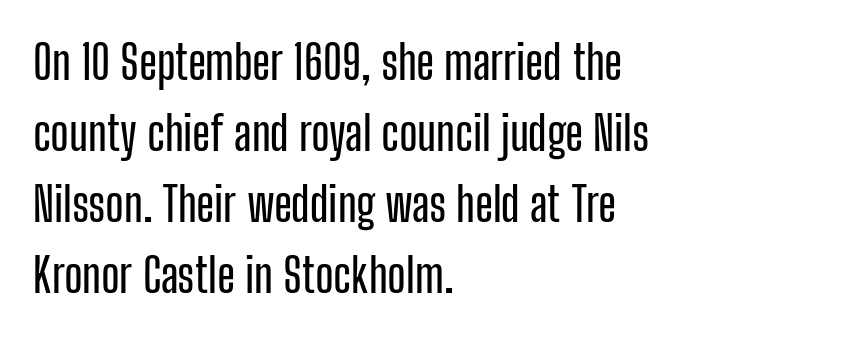
Q: Is the text italic (slanted)? A: No, it is upright.
Q: Is the typeface a serif or a sans-serif typeface? A: Sans-serif.
Q: Is the text underlined? A: No.
Q: How is the paragraph aligned? A: Left-aligned.
Q: Is the spacing between letters normal or unusually wide? A: Normal.
Q: Is the spacing between lines tight, normal or loose? A: Normal.
Q: Width (condensed, normal, or wide)? A: Condensed.
Q: Stroke contrast? A: Low.
Q: x-height? A: Medium.
Q: Monospaced? A: No.
